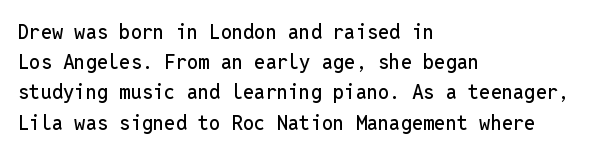
{"italic": "no", "underline": "no", "align": "left", "line_spacing": "normal", "line_spacing_ratio": 1.51, "letter_spacing": "normal", "letter_spacing_em": 0.0, "glyph_px": 20}
